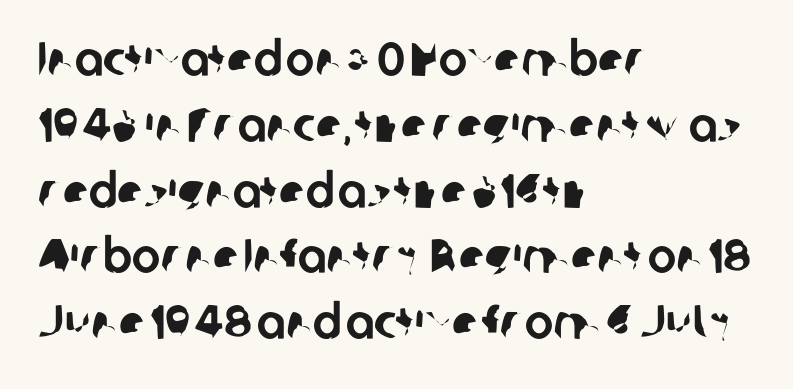
{"serif": "no", "width": "normal", "stroke_contrast": "low", "x_height": "medium", "monospaced": "no", "underline": "no", "align": "left", "line_spacing": "normal", "line_spacing_ratio": 1.37, "letter_spacing": "normal", "letter_spacing_em": 0.0, "glyph_px": 48}
